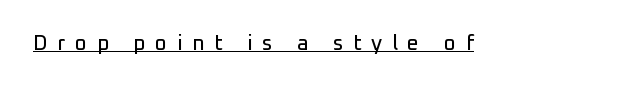
Here the glyphs are tracked loosely, breaking word shapes into spaced letters. A typesetter would mark this as roman, not italic. You can see a thin bar hugging the bottom of the glyphs.
